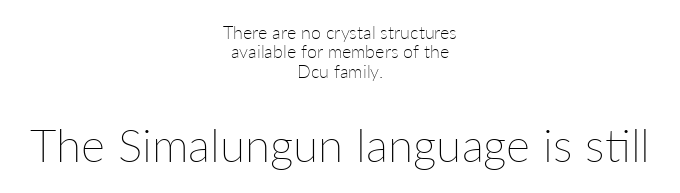
A roman cut, with each character standing at attention. Underlining? Definitely not there. This block would grow much taller if given ordinary leading; it's compressed now. Character widths vary here, with narrow letters taking less room than wide ones. Visually the block forms a symmetrical silhouette, jagged on both flanks.
